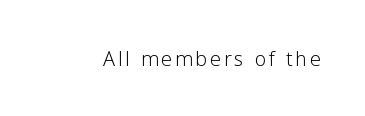
The type sits square on the baseline with zero lean. The strip under each line holds only bare page. Is the stroke heavy? The answer is a plain regular-or-lighter.
